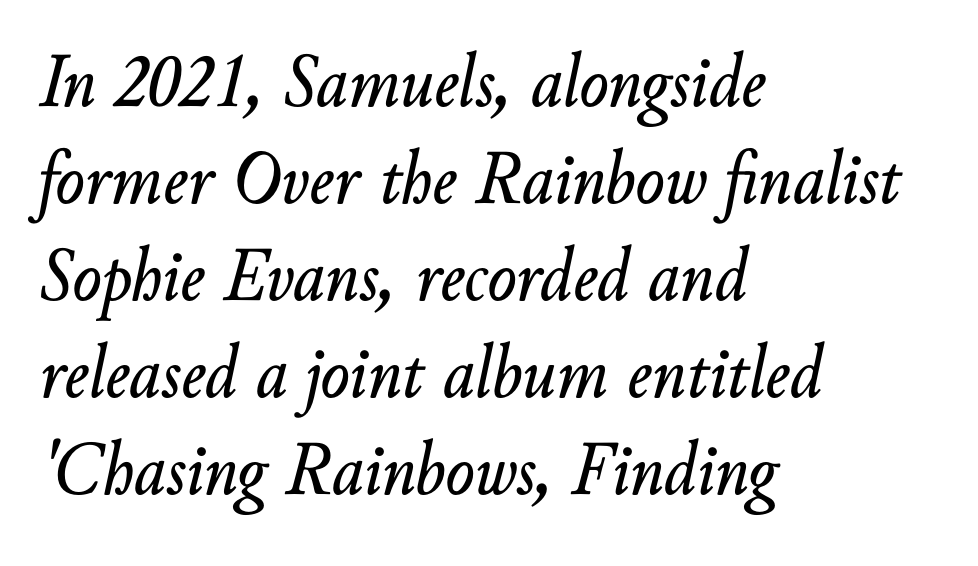
Q: Is the text italic (slanted)? A: Yes, it leans right by about 10 degrees.
Q: Is the text underlined? A: No.
Q: How is the paragraph aligned? A: Left-aligned.
Q: Is the spacing between letters normal or unusually wide? A: Normal.
Q: Is the spacing between lines tight, normal or loose? A: Normal.
Q: Width (condensed, normal, or wide)? A: Normal.
Q: Stroke contrast? A: Low.
Q: x-height? A: Small.
Q: Monospaced? A: No.
